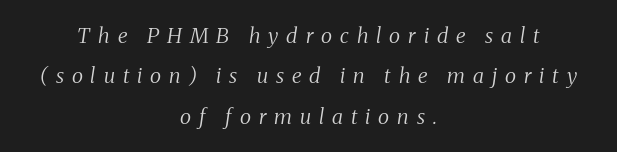
Q: Is the text bold? A: No.
Q: Is the text italic (slanted)? A: Yes, it leans right by about 8 degrees.
Q: Is the text underlined? A: No.
Q: How is the paragraph aligned? A: Centered.
Q: Is the spacing between letters normal or unusually wide? A: Unusually wide.
Q: Is the spacing between lines tight, normal or loose? A: Loose.
